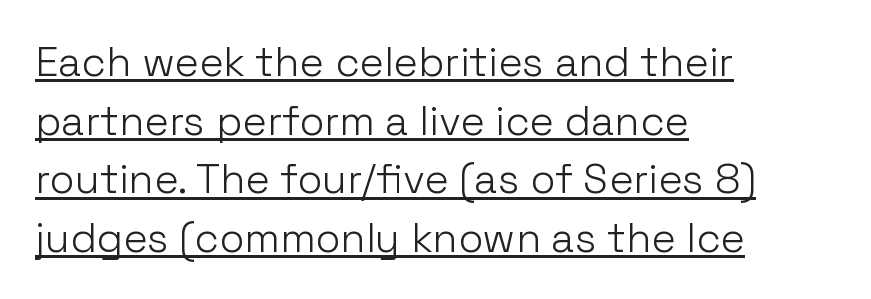
Q: Is the text bold? A: No.
Q: Is the text italic (slanted)? A: No, it is upright.
Q: Is the typeface a serif or a sans-serif typeface? A: Sans-serif.
Q: Is the text underlined? A: Yes.
Q: How is the paragraph aligned? A: Left-aligned.
Q: Is the spacing between letters normal or unusually wide? A: Normal.
Q: Is the spacing between lines tight, normal or loose? A: Normal.
Q: Width (condensed, normal, or wide)? A: Normal.
Q: Stroke contrast? A: Low.
Q: x-height? A: Medium.
Q: Monospaced? A: No.
